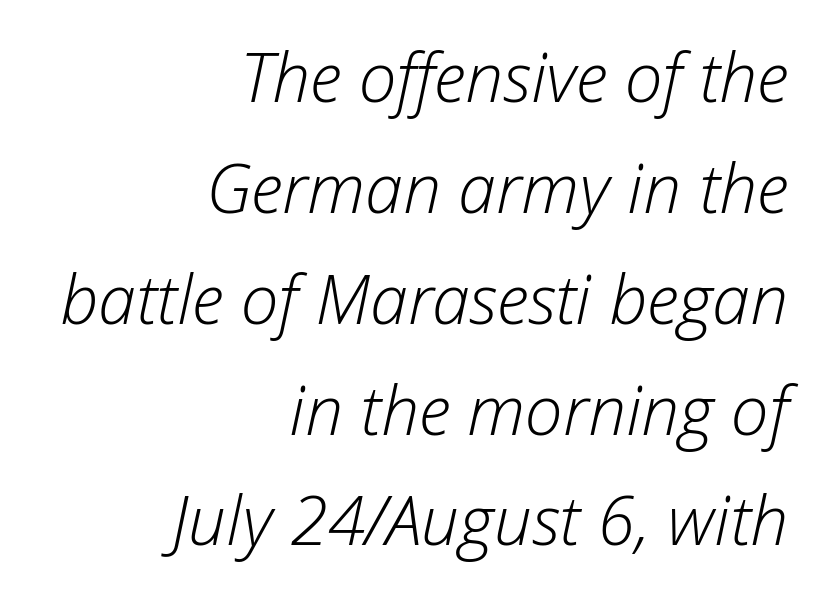
Q: Is the text bold? A: No.
Q: Is the text italic (slanted)? A: Yes, it leans right by about 12 degrees.
Q: Is the text underlined? A: No.
Q: How is the paragraph aligned? A: Right-aligned.
Q: Is the spacing between letters normal or unusually wide? A: Normal.
Q: Is the spacing between lines tight, normal or loose? A: Normal.
Q: Width (condensed, normal, or wide)? A: Normal.
Q: Stroke contrast? A: Low.
Q: x-height? A: Medium.
Q: Monospaced? A: No.
